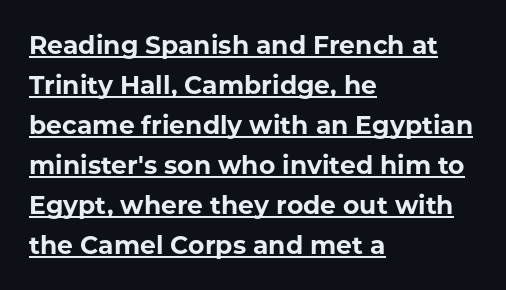
Q: Is the text bold? A: Yes.
Q: Is the text italic (slanted)? A: No, it is upright.
Q: Is the text underlined? A: Yes.
Q: How is the paragraph aligned? A: Left-aligned.
Q: Is the spacing between letters normal or unusually wide? A: Normal.
Q: Is the spacing between lines tight, normal or loose? A: Normal.
